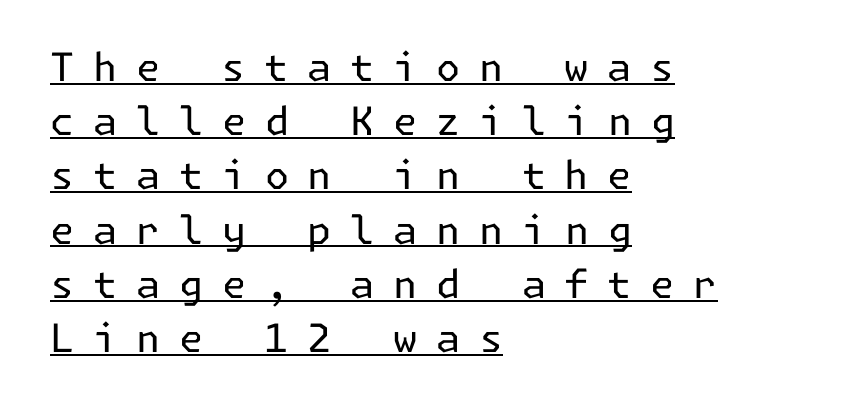
{"serif": "no", "italic": "no", "bold": "no", "weight": "regular", "width": "normal", "stroke_contrast": "low", "x_height": "medium", "underline": "yes", "align": "left", "line_spacing": "normal", "line_spacing_ratio": 1.39, "letter_spacing": "wide", "letter_spacing_em": 0.48, "glyph_px": 39}
